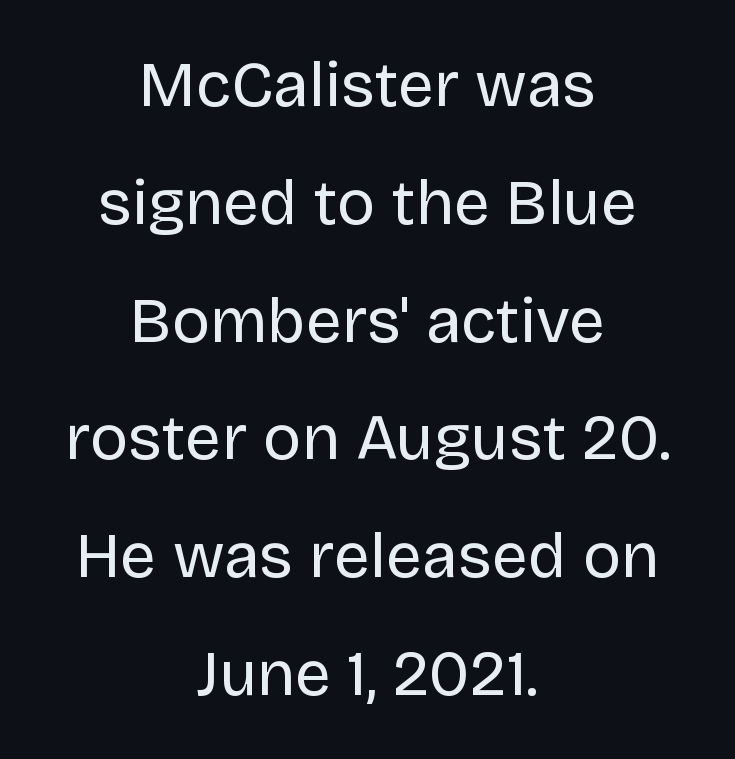
The image shows 64 px regular-weight sans-serif type, upright; set centered, line spacing 1.84x, normal letter spacing, not underlined; low stroke contrast and a large x-height.
